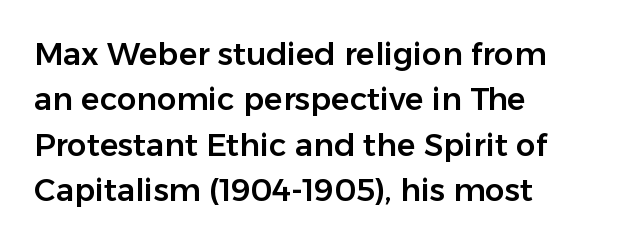
The image shows 31 px sans-serif type, upright; set left-aligned, normal line spacing (1.46x), normal letter spacing, not underlined; low stroke contrast and a medium x-height.
